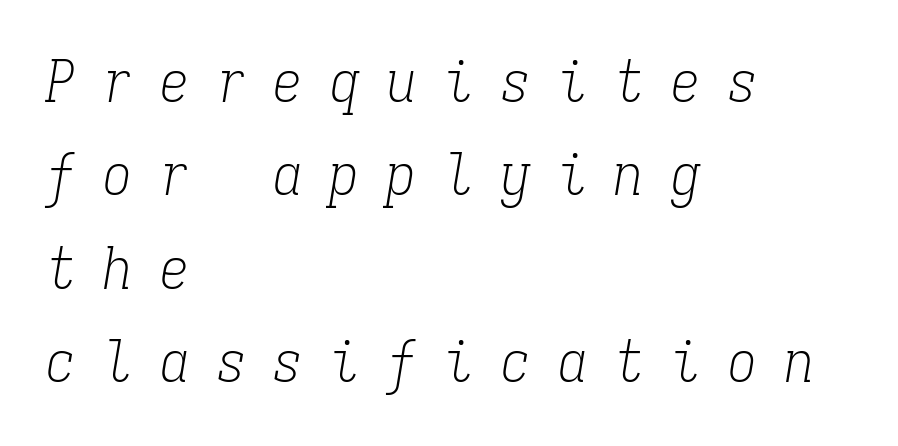
Q: Is the text bold? A: No.
Q: Is the text italic (slanted)? A: Yes, it leans right by about 9 degrees.
Q: Is the typeface a serif or a sans-serif typeface? A: Serif.
Q: Is the text underlined? A: No.
Q: How is the paragraph aligned? A: Left-aligned.
Q: Is the spacing between letters normal or unusually wide? A: Unusually wide.
Q: Is the spacing between lines tight, normal or loose? A: Normal.
Q: Width (condensed, normal, or wide)? A: Condensed.
Q: Stroke contrast? A: Low.
Q: x-height? A: Medium.
Q: Monospaced? A: Yes.
